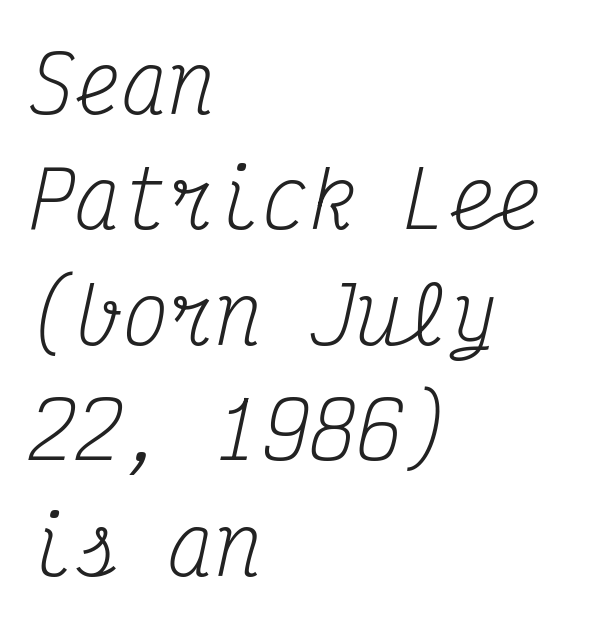
{"serif": "yes", "italic": "yes", "lean": "right", "slant_degrees": 12, "bold": "no", "weight": "regular", "width": "condensed", "stroke_contrast": "medium", "x_height": "medium", "monospaced": "yes", "underline": "no", "align": "left", "line_spacing": "normal", "line_spacing_ratio": 1.48, "letter_spacing": "normal", "letter_spacing_em": 0.0, "glyph_px": 78}
